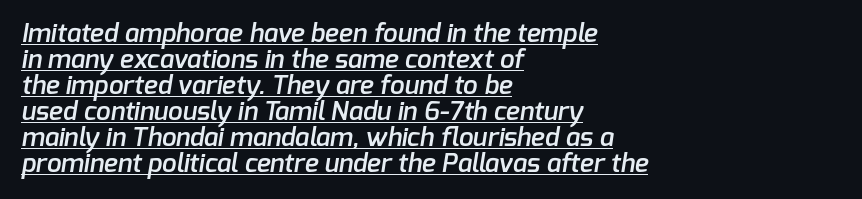
Q: Is the text bold? A: Semi-bold.
Q: Is the text underlined? A: Yes.
Q: How is the paragraph aligned? A: Left-aligned.
Q: Is the spacing between letters normal or unusually wide? A: Normal.
Q: Is the spacing between lines tight, normal or loose? A: Tight.
